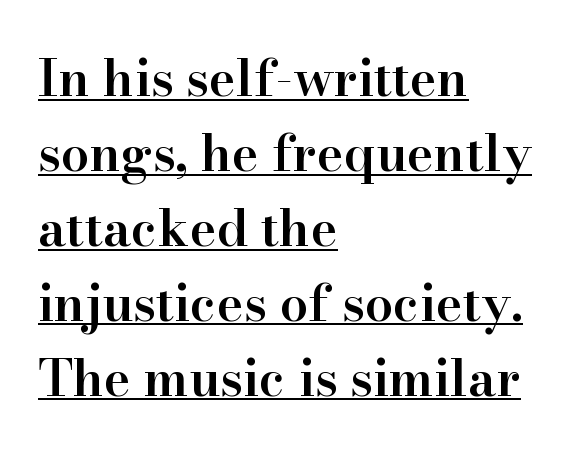
{"serif": "yes", "italic": "no", "bold": "semi", "weight": "semibold", "width": "normal", "stroke_contrast": "high", "x_height": "small", "monospaced": "no", "underline": "yes", "align": "left", "line_spacing": "normal", "line_spacing_ratio": 1.47, "letter_spacing": "normal", "letter_spacing_em": 0.0, "glyph_px": 51}
